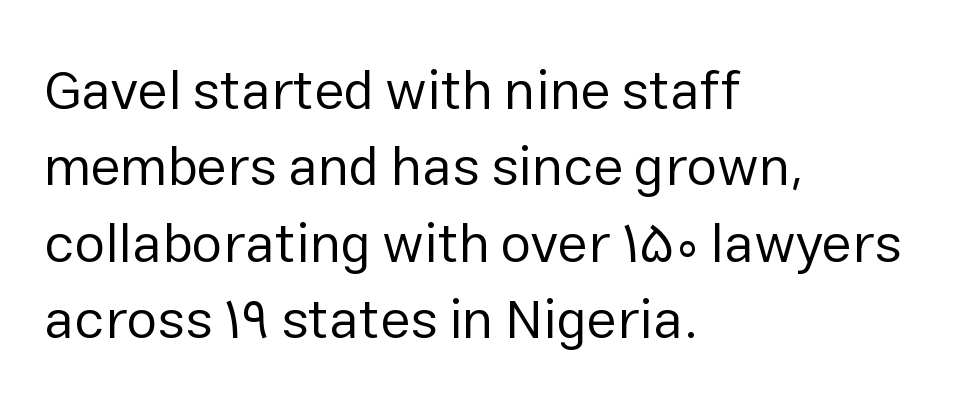
The ragged edge is on the right, which tells us the setting is flush left. Heaviness? Minimal to ordinary, like unemphasized prose. Quick note: underline off. Every stem runs plumb, perpendicular to the baseline. Short note: letters normally spaced.
